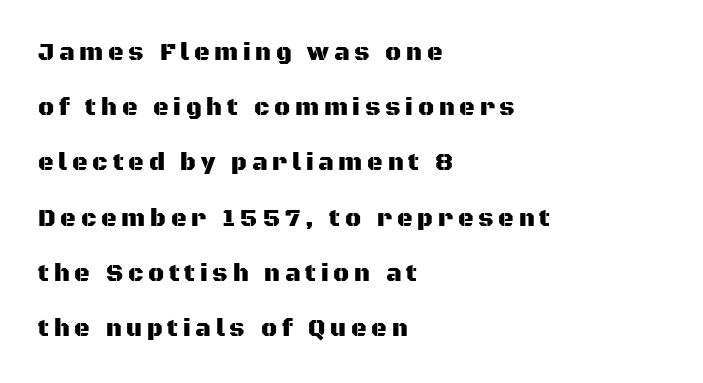
The lines are spread far apart with generous leading. Casual observation: everything's shoved over to the left. A bare baseline throughout the passage. Is there any slant? The stems are plumb.
